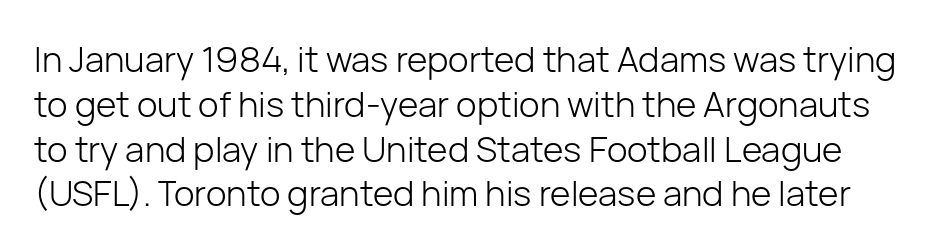
Italic: no, the glyphs are upright roman. If you measured baseline to baseline, you'd find a middling distance. The letters carry no serifs — their stems end cleanly without finishing strokes. Underlining? Definitely not there. The characters are drawn with everyday or finer stroke widths.
